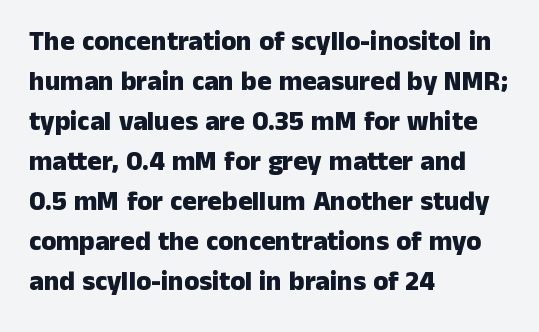
A student would call this left alignment; a typographer would say flush left, rag right. Lines of text with bare space underneath. Does the weight exceed regular? Yes, all the way to bold. Posture: vertical. The rows are spaced the way most documents space them. In terms of letterspacing, this is plain default setting.
